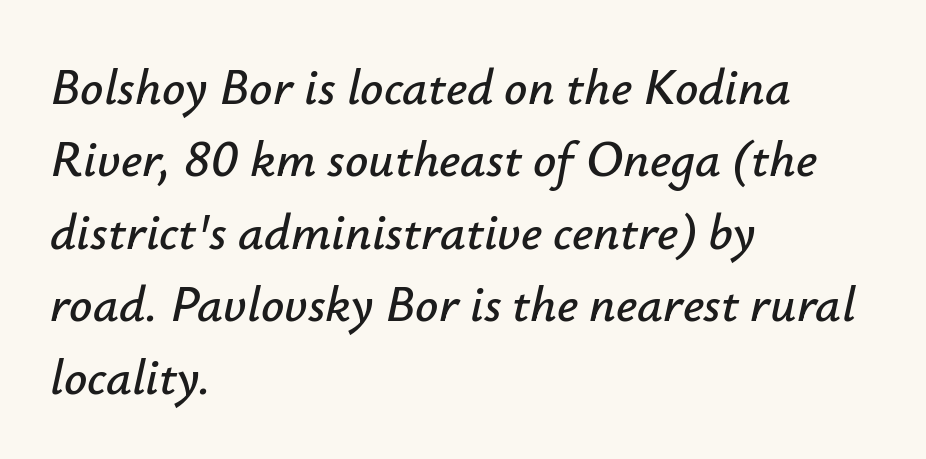
Q: Is the text italic (slanted)? A: Yes, it leans right by about 12 degrees.
Q: Is the text underlined? A: No.
Q: How is the paragraph aligned? A: Left-aligned.
Q: Is the spacing between letters normal or unusually wide? A: Normal.
Q: Is the spacing between lines tight, normal or loose? A: Normal.
Q: Width (condensed, normal, or wide)? A: Normal.
Q: Stroke contrast? A: Low.
Q: x-height? A: Small.
Q: Monospaced? A: No.
